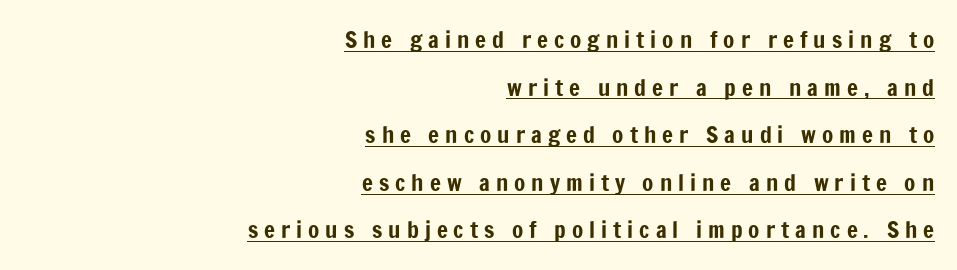
Q: Is the text italic (slanted)? A: No, it is upright.
Q: Is the text underlined? A: Yes.
Q: How is the paragraph aligned? A: Right-aligned.
Q: Is the spacing between letters normal or unusually wide? A: Unusually wide.
Q: Is the spacing between lines tight, normal or loose? A: Loose.
